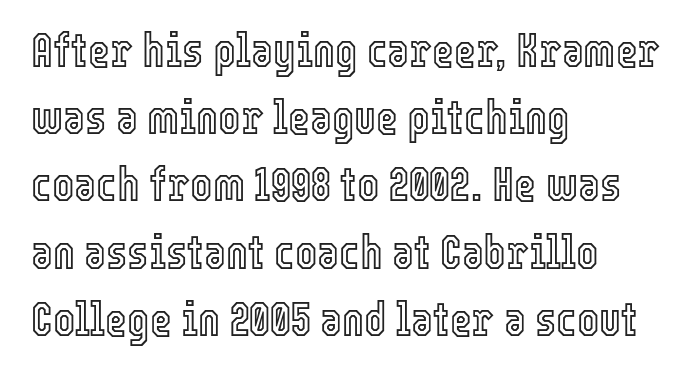
The image shows 47 px condensed type, upright; set left-aligned, normal line spacing (1.43x), normal letter spacing, not underlined; a medium x-height.
